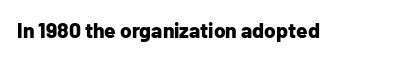
{"italic": "no", "bold": "yes", "underline": "no", "letter_spacing": "normal", "letter_spacing_em": 0.0, "glyph_px": 21}
